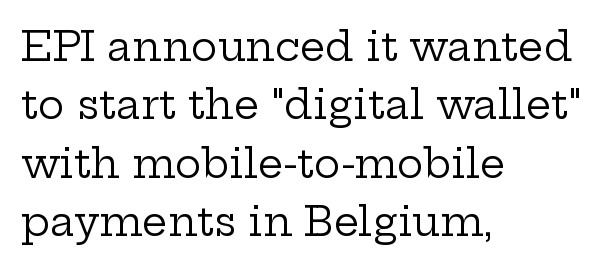
Note: serifs present on the glyphs. Inter-character spacing is left at the font's built-in metrics. Students, observe: this is what conventionally led text looks like. Weight: regular or lighter.
